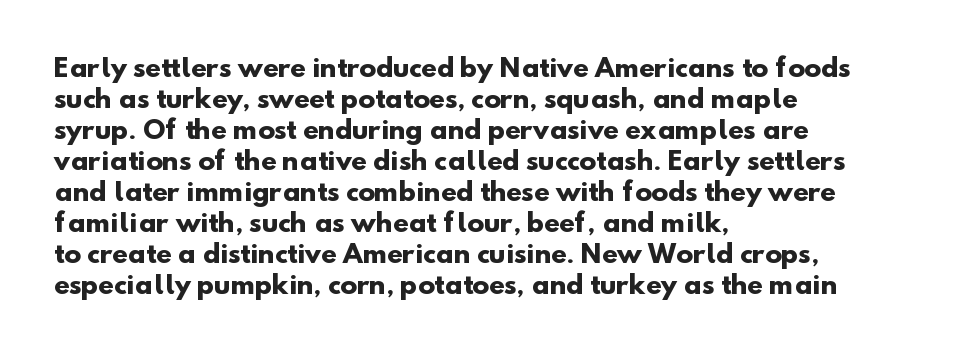
Q: Is the text bold? A: Yes.
Q: Is the text underlined? A: No.
Q: How is the paragraph aligned? A: Left-aligned.
Q: Is the spacing between letters normal or unusually wide? A: Normal.
